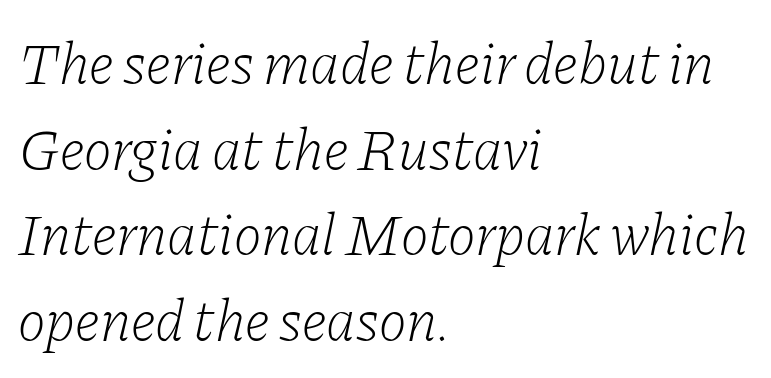
What stands out about the letter spacing? Nothing — it is the standard amount. Unmarked baselines from the first word to the last. There's an unmistakable incline to the writing here. The leading is moderate, giving the passage an even texture. Observe the serifs anchoring each vertical stroke in this sample.
